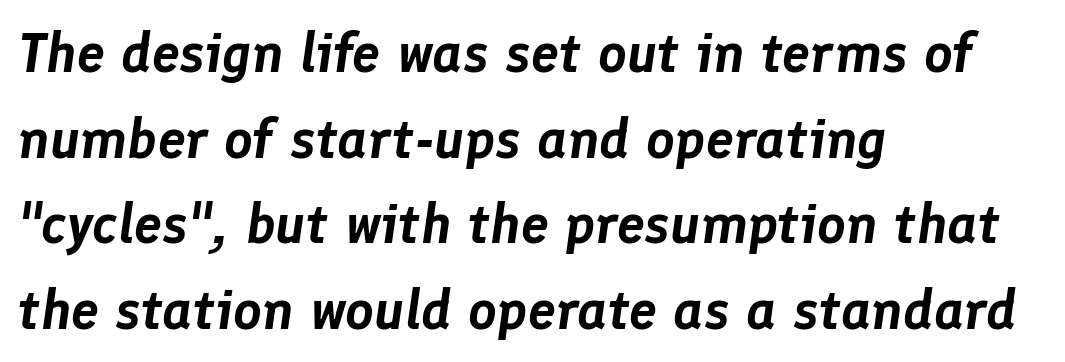
{"italic": "yes", "lean": "right", "slant_degrees": 8, "width": "normal", "stroke_contrast": "low", "x_height": "medium", "monospaced": "no", "underline": "no", "align": "left", "line_spacing": "normal", "line_spacing_ratio": 1.53, "letter_spacing": "normal", "letter_spacing_em": 0.0, "glyph_px": 56}
